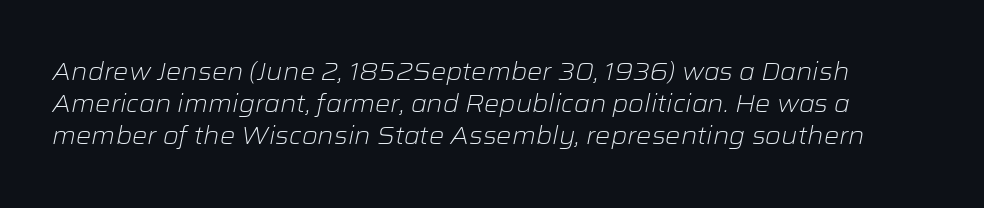
Q: Is the text bold? A: No.
Q: Is the text italic (slanted)? A: Yes, it leans right by about 12 degrees.
Q: Is the text underlined? A: No.
Q: Is the spacing between letters normal or unusually wide? A: Normal.
Q: Is the spacing between lines tight, normal or loose? A: Normal.
